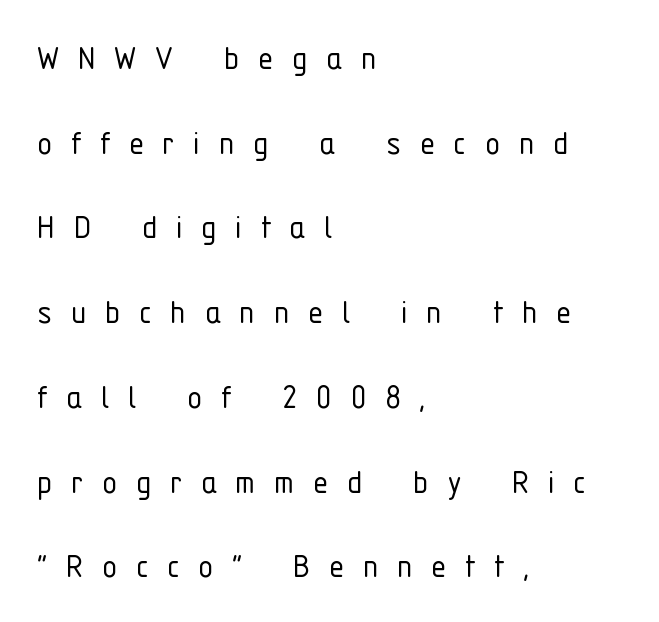
The image shows 38 px light, condensed sans-serif type, upright; set left-aligned, loose line spacing (2.23x), unusually wide letter spacing (+0.49 em), not underlined; low stroke contrast and a medium x-height.
